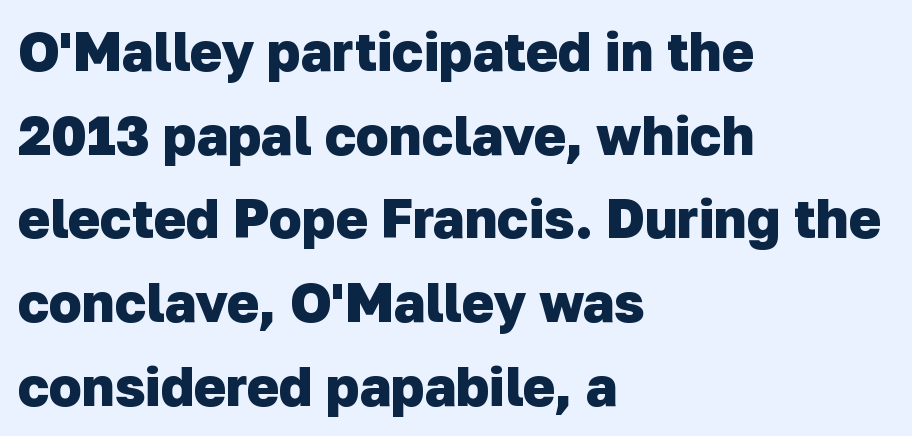
{"serif": "no", "bold": "yes", "weight": "heavy", "width": "normal", "stroke_contrast": "low", "x_height": "medium", "monospaced": "no", "underline": "no", "align": "left", "line_spacing": "normal", "line_spacing_ratio": 1.55, "letter_spacing": "normal", "letter_spacing_em": 0.0, "glyph_px": 54}
